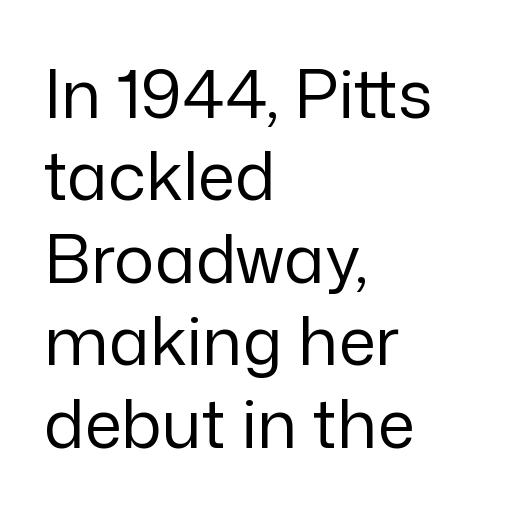
{"serif": "no", "italic": "no", "bold": "no", "weight": "regular", "width": "normal", "stroke_contrast": "low", "x_height": "medium", "monospaced": "no", "underline": "no", "align": "left", "line_spacing_ratio": 1.23, "letter_spacing": "normal", "letter_spacing_em": 0.0, "glyph_px": 67}
